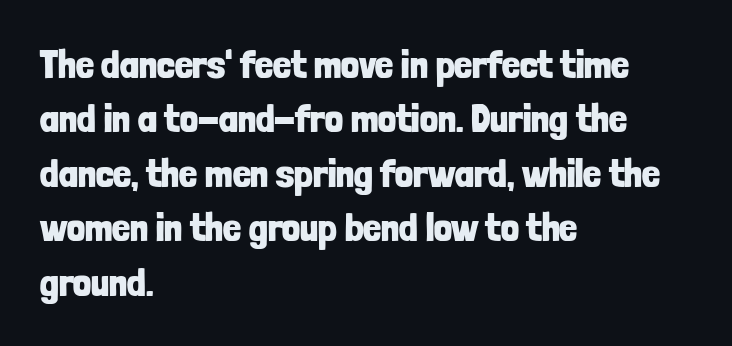
{"serif": "no", "italic": "no", "bold": "yes", "weight": "bold", "width": "condensed", "stroke_contrast": "low", "x_height": "medium", "monospaced": "no", "underline": "no", "align": "left", "line_spacing": "normal", "line_spacing_ratio": 1.36, "letter_spacing": "normal", "letter_spacing_em": 0.0, "glyph_px": 40}
